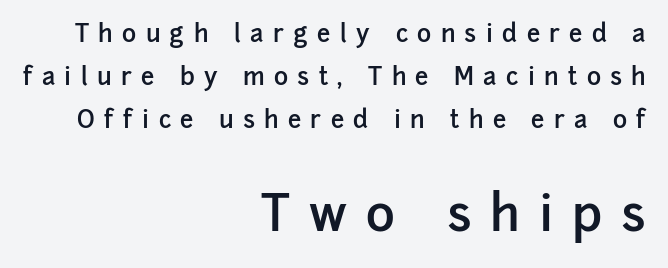
The image shows 49 px semibold sans-serif type, upright; set right-aligned, line spacing 1.79x, unusually wide letter spacing (+0.39 em), not underlined; the second (bottom) block is 2.04x larger; low stroke contrast and a medium x-height.
